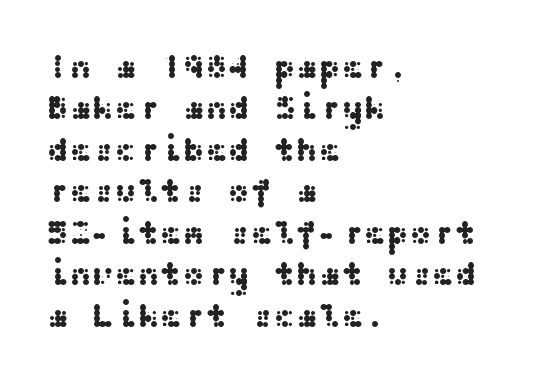
The image shows 34 px wide sans-serif type, upright; set left-aligned, line spacing 1.22x, normal letter spacing, not underlined; medium stroke contrast and a medium x-height.
